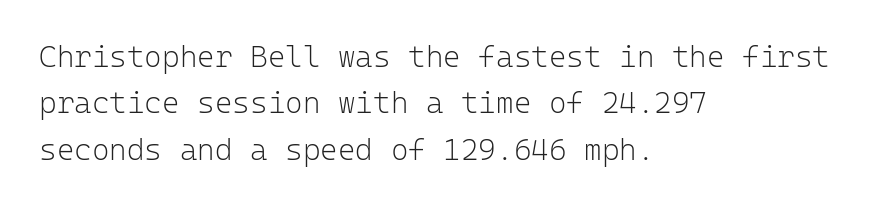
{"serif": "no", "italic": "no", "bold": "no", "weight": "light", "width": "normal", "stroke_contrast": "low", "x_height": "medium", "monospaced": "yes", "underline": "no", "align": "left", "line_spacing": "normal", "line_spacing_ratio": 1.55, "letter_spacing": "normal", "letter_spacing_em": 0.0, "glyph_px": 30}
